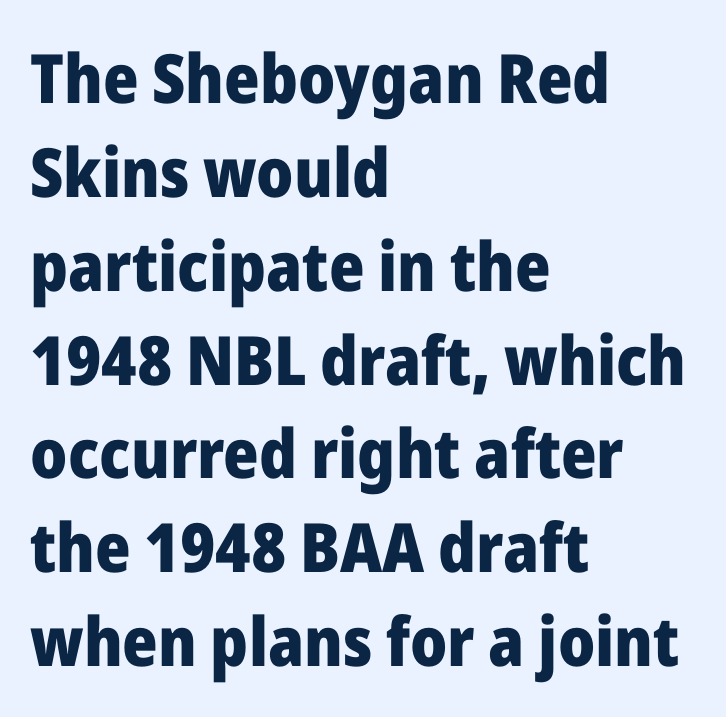
{"serif": "no", "italic": "no", "bold": "yes", "weight": "heavy", "width": "normal", "stroke_contrast": "low", "x_height": "medium", "monospaced": "no", "underline": "no", "align": "left", "line_spacing": "normal", "line_spacing_ratio": 1.38, "letter_spacing": "normal", "letter_spacing_em": 0.0, "glyph_px": 68}
